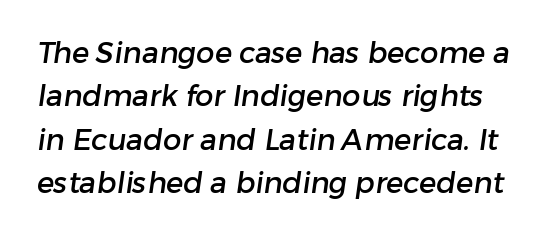
{"serif": "no", "width": "normal", "stroke_contrast": "low", "x_height": "medium", "monospaced": "no", "underline": "no", "line_spacing": "normal", "line_spacing_ratio": 1.5, "letter_spacing": "normal", "letter_spacing_em": 0.0, "glyph_px": 29}
